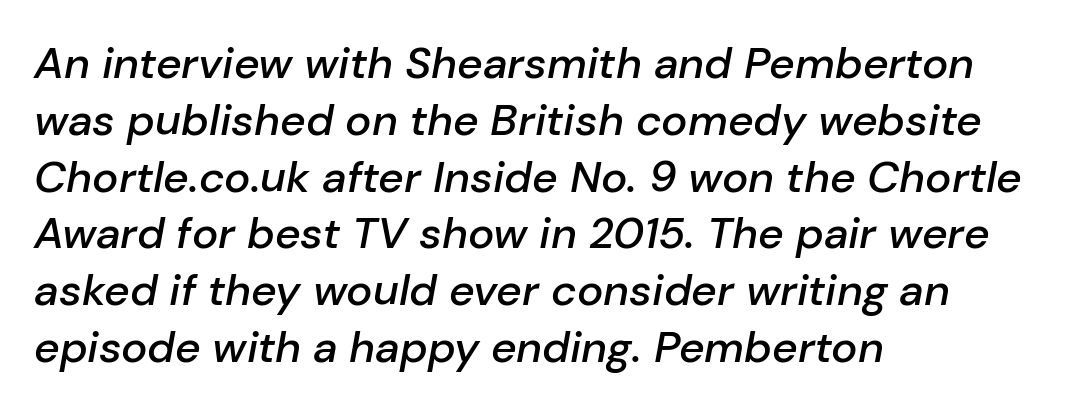
{"italic": "yes", "lean": "right", "slant_degrees": 10, "bold": "semi", "weight": "semibold", "width": "normal", "stroke_contrast": "low", "x_height": "medium", "monospaced": "no", "underline": "no", "align": "left", "line_spacing": "normal", "line_spacing_ratio": 1.29, "letter_spacing": "normal", "letter_spacing_em": 0.0, "glyph_px": 44}
